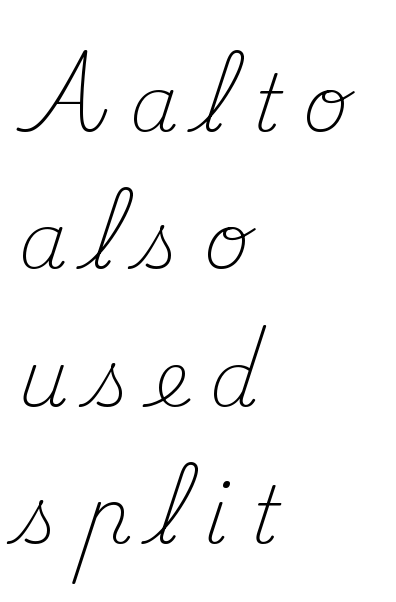
{"serif": "yes", "bold": "no", "weight": "light", "width": "normal", "stroke_contrast": "medium", "x_height": "small", "monospaced": "no", "underline": "no", "align": "left", "line_spacing_ratio": 1.74, "letter_spacing": "wide", "letter_spacing_em": 0.26, "glyph_px": 79}
